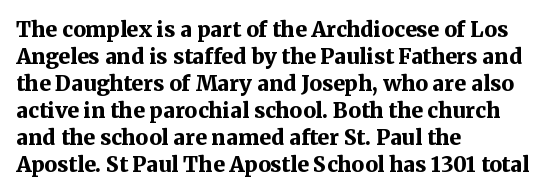
The space directly below the letters is spotless. In terms of leading, this rendering sits right in the middle. Notice how the stems are strictly vertical — no italics here. Honestly, the letter spacing is just normal — you wouldn't notice it. Typesetter's note: full bold, strokes at maximum text heaviness.
